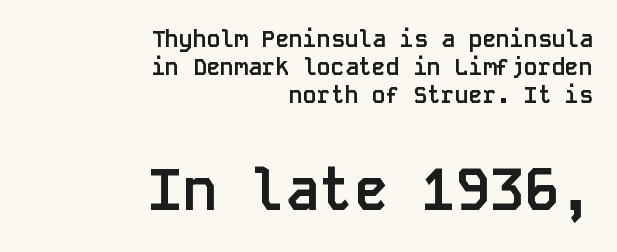
{"serif": "no", "italic": "no", "bold": "yes", "weight": "semibold", "width": "normal", "stroke_contrast": "low", "x_height": "large", "monospaced": "yes", "underline": "no", "align": "right", "line_spacing_ratio": 1.22, "letter_spacing": "normal", "letter_spacing_em": 0.0, "larger_block": "second", "size_ratio": 2.48, "glyph_px": 57}
